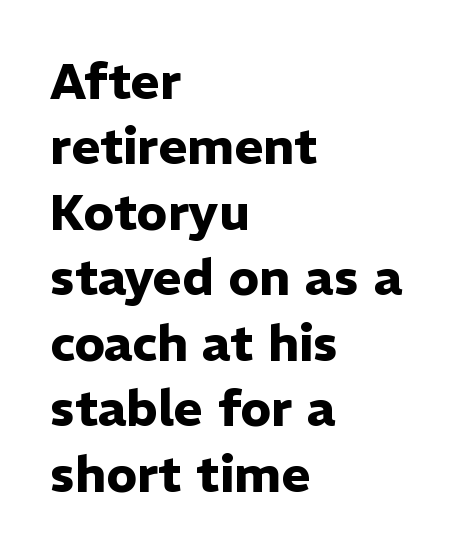
The image shows 50 px heavy sans-serif type, upright; set left-aligned, normal line spacing (1.31x), normal letter spacing, not underlined; low stroke contrast and a medium x-height.
